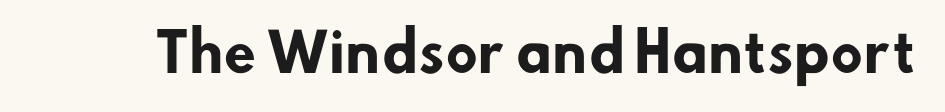
{"serif": "no", "bold": "yes", "weight": "heavy", "width": "normal", "stroke_contrast": "low", "x_height": "small", "monospaced": "no", "underline": "no", "letter_spacing": "normal", "letter_spacing_em": 0.0, "glyph_px": 53}
